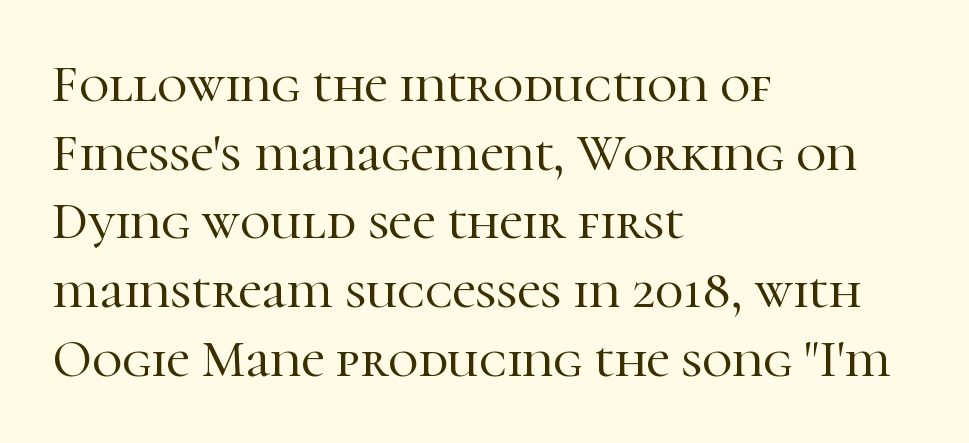
Serif or sans? Serif — the stroke terminals have little feet. You could call the tracking neutral — neither tight nor loose. This block has exactly the height ordinary leading produces. Looks like regular typesetting: each glyph gets only the width it needs. Decoration check: the copy has no underline.
